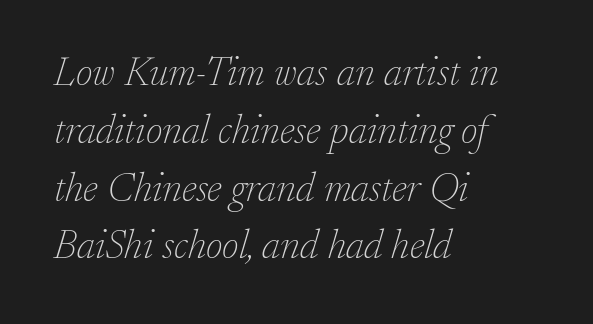
The image shows 41 px thin serif type, italic (leaning right); set left-aligned, normal line spacing (1.41x), normal letter spacing, not underlined; low stroke contrast and a small x-height.
